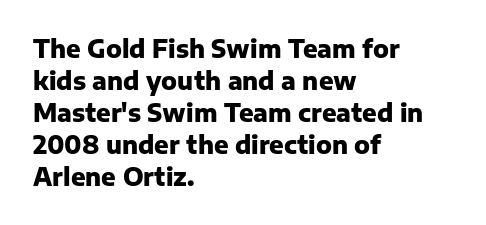
Q: Is the text bold? A: Yes.
Q: Is the text italic (slanted)? A: No, it is upright.
Q: Is the text underlined? A: No.
Q: How is the paragraph aligned? A: Left-aligned.
Q: Is the spacing between letters normal or unusually wide? A: Normal.
Q: Is the spacing between lines tight, normal or loose? A: Normal.
